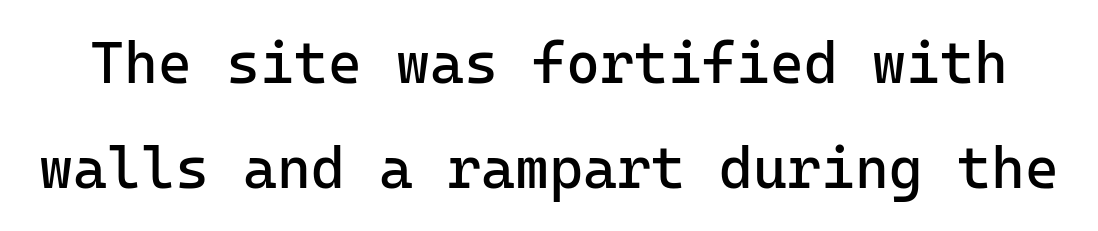
Posture: vertical. Stems here are at most as thick as an everyday book face. Regarding serifs, this sample does without them. The foot of each line stays bare and open. Standard letterfit; no display-style spreading of the glyphs.
